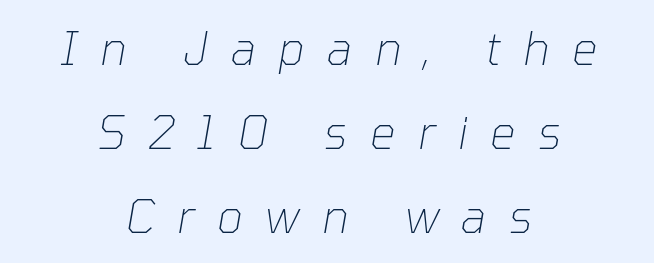
Q: Is the text bold? A: No.
Q: Is the text italic (slanted)? A: Yes, it leans right by about 10 degrees.
Q: Is the text underlined? A: No.
Q: How is the paragraph aligned? A: Centered.
Q: Is the spacing between letters normal or unusually wide? A: Unusually wide.
Q: Width (condensed, normal, or wide)? A: Normal.
Q: Stroke contrast? A: Low.
Q: x-height? A: Medium.
Q: Monospaced? A: No.
